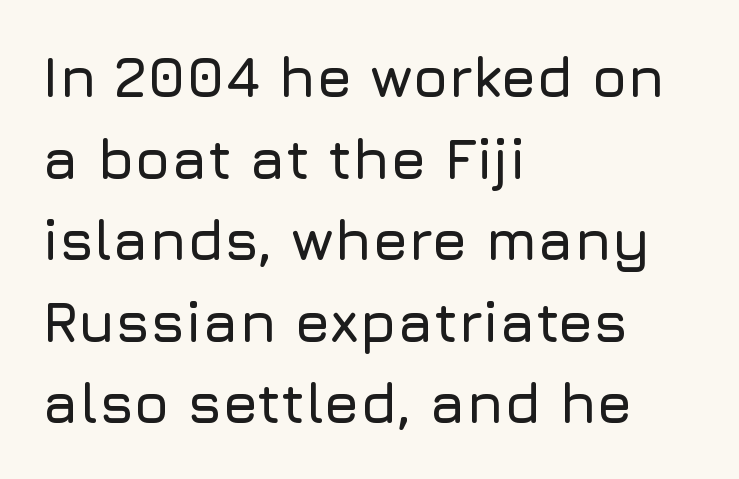
{"serif": "no", "italic": "no", "width": "normal", "stroke_contrast": "low", "x_height": "medium", "monospaced": "no", "underline": "no", "align": "left", "line_spacing": "normal", "line_spacing_ratio": 1.43, "letter_spacing": "normal", "letter_spacing_em": 0.0, "glyph_px": 57}
